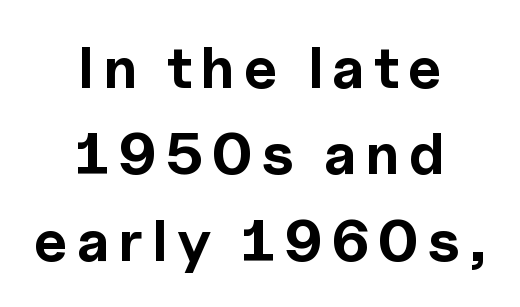
The image shows 58 px bold sans-serif type, upright; set centered, normal line spacing (1.49x), not underlined; a medium x-height.
